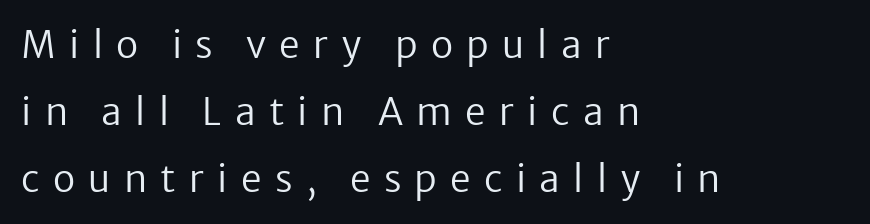
The image shows 37 px regular-weight sans-serif type, upright; set left-aligned, line spacing 1.81x, unusually wide letter spacing (+0.36 em), not underlined; low stroke contrast and a medium x-height.
